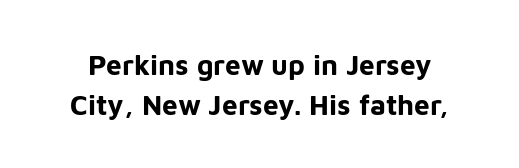
{"serif": "no", "italic": "no", "bold": "yes", "weight": "bold", "width": "normal", "stroke_contrast": "low", "x_height": "medium", "monospaced": "no", "underline": "no", "line_spacing": "normal", "line_spacing_ratio": 1.42, "letter_spacing": "normal", "letter_spacing_em": 0.0, "glyph_px": 28}
